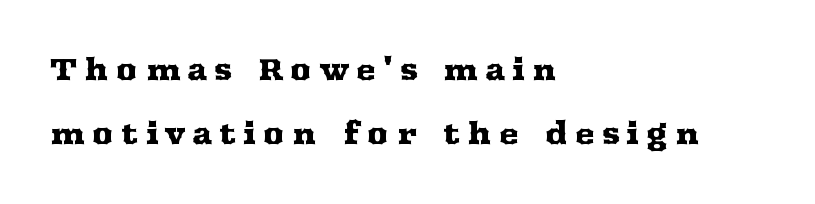
Q: Is the text italic (slanted)? A: No, it is upright.
Q: Is the typeface a serif or a sans-serif typeface? A: Serif.
Q: Is the text underlined? A: No.
Q: How is the paragraph aligned? A: Left-aligned.
Q: Is the spacing between letters normal or unusually wide? A: Unusually wide.
Q: Is the spacing between lines tight, normal or loose? A: Loose.
Q: Width (condensed, normal, or wide)? A: Wide.
Q: Stroke contrast? A: Medium.
Q: x-height? A: Medium.
Q: Monospaced? A: No.
